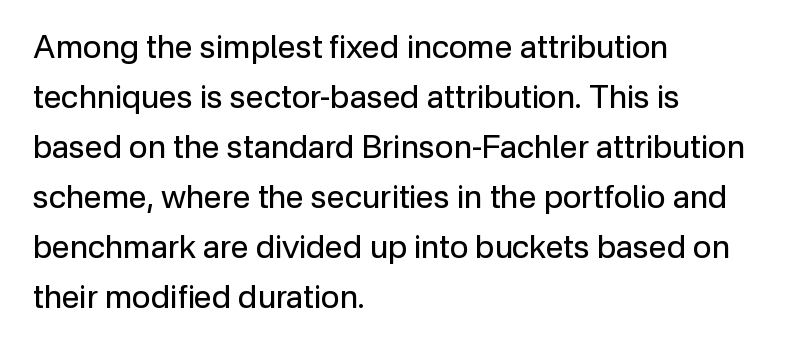
Q: Is the text bold? A: No.
Q: Is the text italic (slanted)? A: No, it is upright.
Q: Is the typeface a serif or a sans-serif typeface? A: Sans-serif.
Q: Is the text underlined? A: No.
Q: How is the paragraph aligned? A: Left-aligned.
Q: Is the spacing between letters normal or unusually wide? A: Normal.
Q: Is the spacing between lines tight, normal or loose? A: Normal.
Q: Width (condensed, normal, or wide)? A: Normal.
Q: Stroke contrast? A: Low.
Q: x-height? A: Medium.
Q: Monospaced? A: No.
